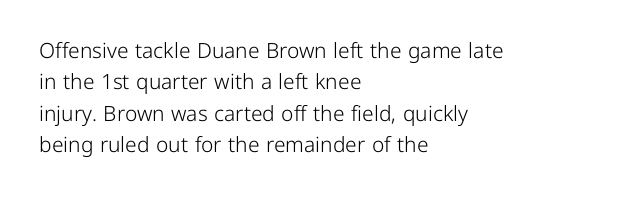
{"italic": "no", "bold": "no", "underline": "no", "align": "left", "line_spacing": "normal", "line_spacing_ratio": 1.5, "letter_spacing": "normal", "letter_spacing_em": 0.0, "glyph_px": 21}
